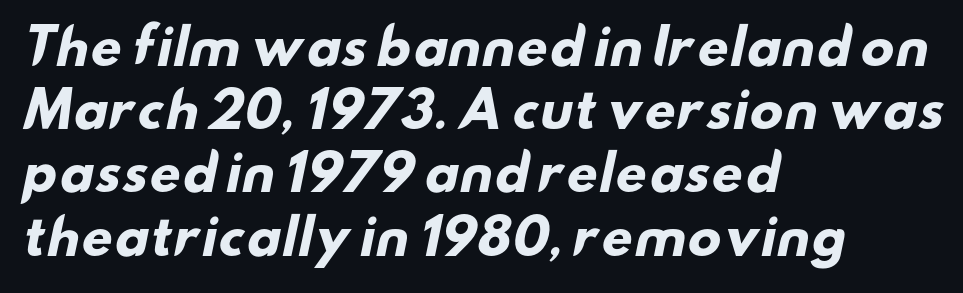
Heft: maximum for text — a bold. Varying glyph widths throughout — classic text-font behaviour. Which margin do the lines hug? The left one — the right edge is uneven. Nothing sits at the stroke ends, so this counts as sans-serif. Descender tails drop into unmarked territory. No extra tracking has been applied to these lines.
